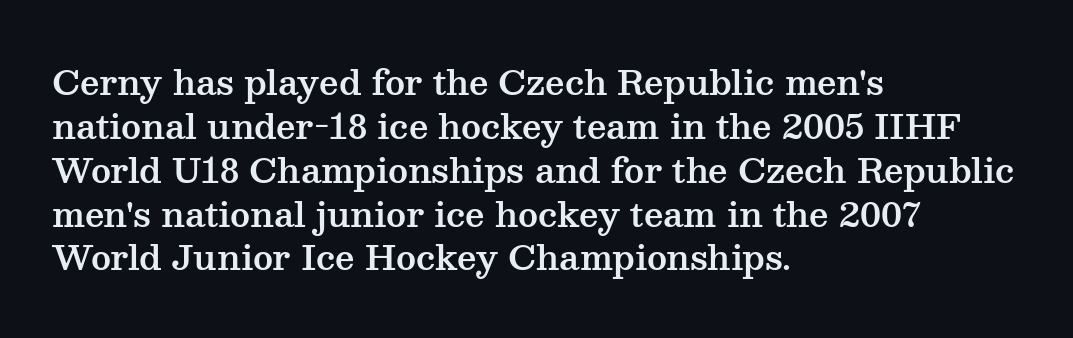
Q: Is the text italic (slanted)? A: No, it is upright.
Q: Is the typeface a serif or a sans-serif typeface? A: Serif.
Q: Is the text underlined? A: No.
Q: How is the paragraph aligned? A: Left-aligned.
Q: Is the spacing between letters normal or unusually wide? A: Normal.
Q: Is the spacing between lines tight, normal or loose? A: Normal.
Q: Width (condensed, normal, or wide)? A: Wide.
Q: Stroke contrast? A: Medium.
Q: x-height? A: Medium.
Q: Monospaced? A: No.
